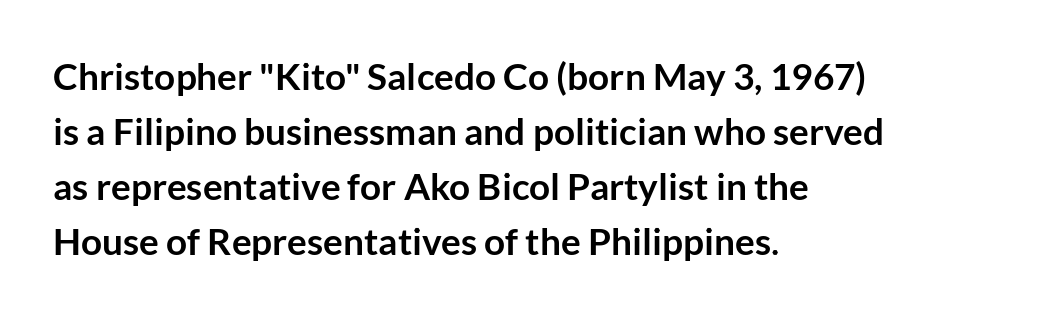
Q: Is the text bold? A: Yes.
Q: Is the text italic (slanted)? A: No, it is upright.
Q: Is the typeface a serif or a sans-serif typeface? A: Sans-serif.
Q: Is the text underlined? A: No.
Q: How is the paragraph aligned? A: Left-aligned.
Q: Is the spacing between letters normal or unusually wide? A: Normal.
Q: Is the spacing between lines tight, normal or loose? A: Normal.
Q: Width (condensed, normal, or wide)? A: Normal.
Q: Stroke contrast? A: Low.
Q: x-height? A: Medium.
Q: Monospaced? A: No.
